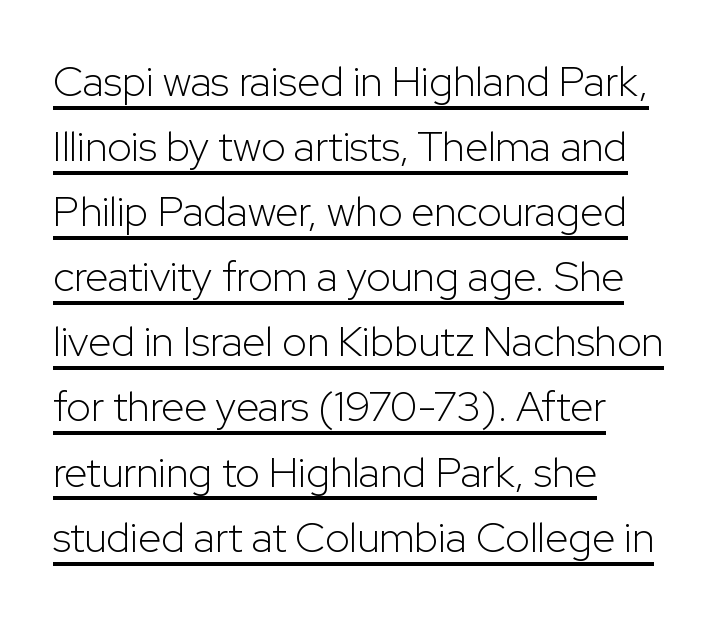
Q: Is the text bold? A: No.
Q: Is the text italic (slanted)? A: No, it is upright.
Q: Is the typeface a serif or a sans-serif typeface? A: Sans-serif.
Q: Is the text underlined? A: Yes.
Q: How is the paragraph aligned? A: Left-aligned.
Q: Is the spacing between letters normal or unusually wide? A: Normal.
Q: Is the spacing between lines tight, normal or loose? A: Normal.
Q: Width (condensed, normal, or wide)? A: Normal.
Q: Stroke contrast? A: Low.
Q: x-height? A: Medium.
Q: Monospaced? A: No.
